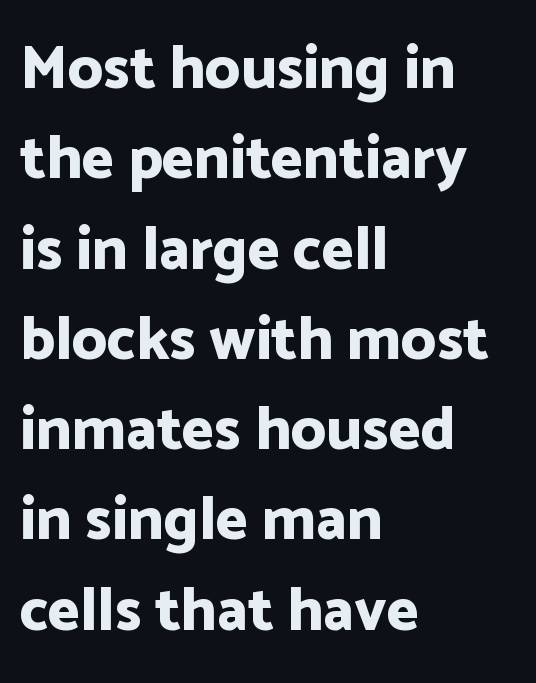
Q: Is the text bold? A: Yes.
Q: Is the text italic (slanted)? A: No, it is upright.
Q: Is the typeface a serif or a sans-serif typeface? A: Sans-serif.
Q: Is the text underlined? A: No.
Q: How is the paragraph aligned? A: Left-aligned.
Q: Is the spacing between letters normal or unusually wide? A: Normal.
Q: Is the spacing between lines tight, normal or loose? A: Normal.
Q: Width (condensed, normal, or wide)? A: Normal.
Q: Stroke contrast? A: Low.
Q: x-height? A: Medium.
Q: Monospaced? A: No.
